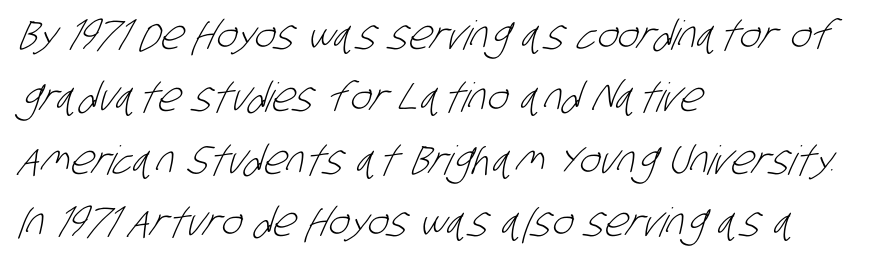
Leftover space on each line is placed entirely after the last word. Each letter keeps its own natural width here, so spacing adapts to shape. Nobody touched the tracking dial on this one. Summary of weight: not heavy and not bold. The string is rendered with underlining switched off.
